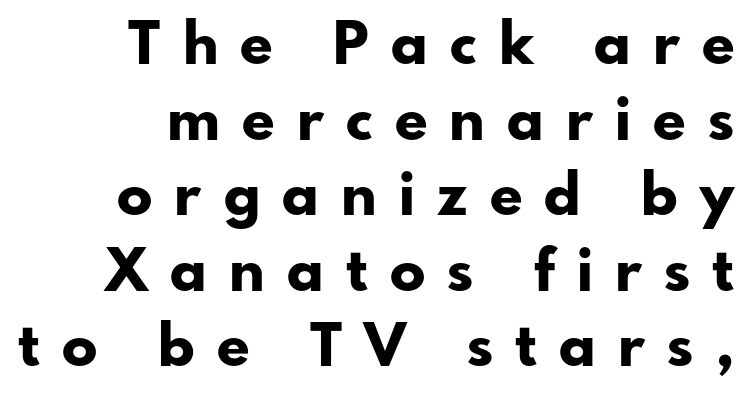
Q: Is the text bold? A: Yes.
Q: Is the text italic (slanted)? A: No, it is upright.
Q: Is the typeface a serif or a sans-serif typeface? A: Sans-serif.
Q: Is the text underlined? A: No.
Q: How is the paragraph aligned? A: Right-aligned.
Q: Is the spacing between letters normal or unusually wide? A: Unusually wide.
Q: Is the spacing between lines tight, normal or loose? A: Normal.
Q: Width (condensed, normal, or wide)? A: Normal.
Q: Stroke contrast? A: Low.
Q: x-height? A: Small.
Q: Monospaced? A: No.
